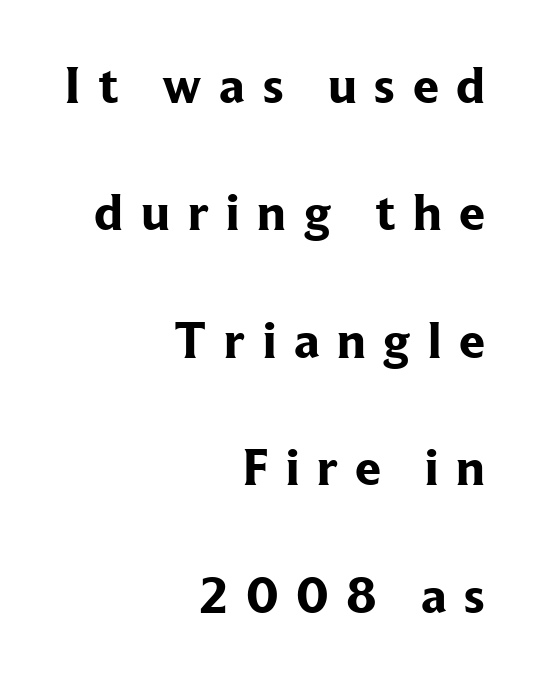
Pretty heavy lettering here — definitely bold. Reading down the block, your eye finds every line finishing at a fixed right position. Whoever set this chose breathing room over compactness in the vertical rhythm. Does extra space separate the letters? Yes, quite a lot of it. Each letter keeps its own natural width here, so spacing adapts to shape.
